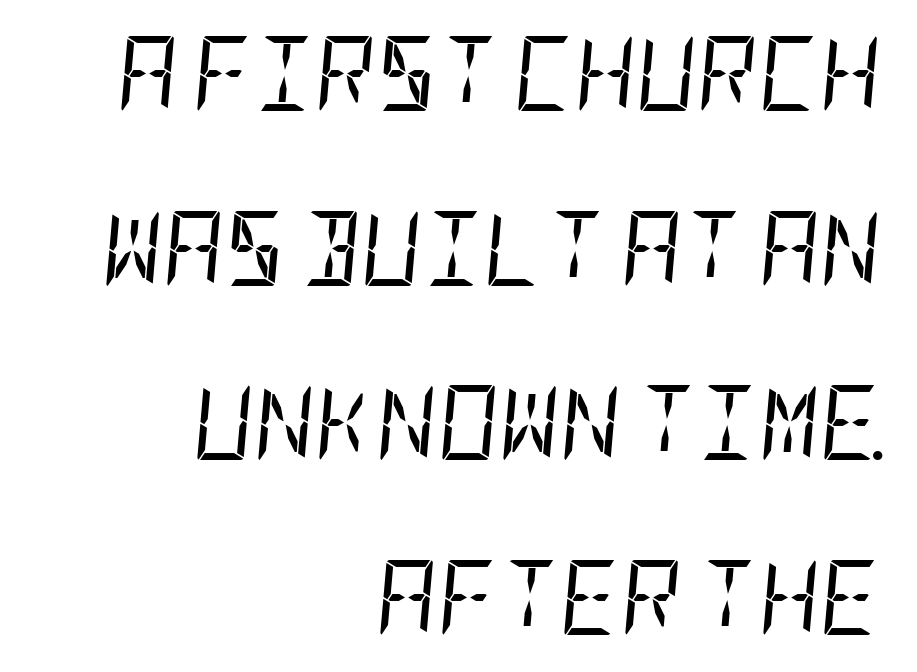
The image shows 75 px regular-weight, condensed type, italic (leaning right); set right-aligned, loose line spacing (2.33x), normal letter spacing, not underlined; low stroke contrast and a large x-height.
